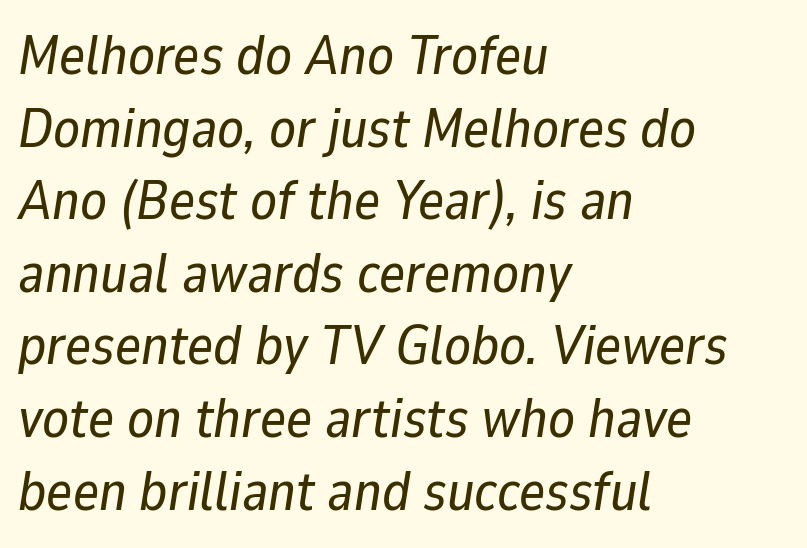
{"italic": "yes", "lean": "right", "slant_degrees": 9, "width": "normal", "stroke_contrast": "low", "x_height": "medium", "monospaced": "no", "underline": "no", "align": "left", "line_spacing": "normal", "line_spacing_ratio": 1.32, "letter_spacing": "normal", "letter_spacing_em": 0.0, "glyph_px": 55}
